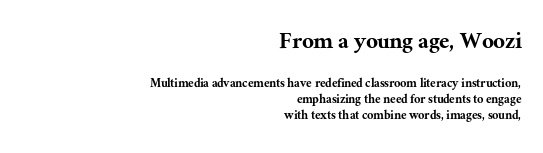
{"italic": "no", "underline": "no", "align": "right", "line_spacing_ratio": 1.16, "letter_spacing": "normal", "letter_spacing_em": 0.0, "larger_block": "first", "size_ratio": 1.86, "glyph_px": 26}
